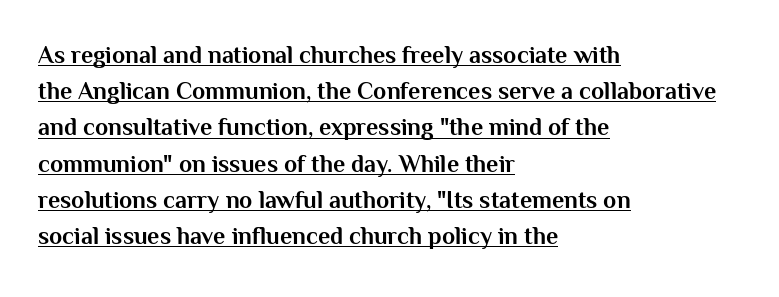
{"italic": "no", "bold": "yes", "underline": "yes", "align": "left", "line_spacing": "normal", "line_spacing_ratio": 1.51, "letter_spacing": "normal", "letter_spacing_em": 0.0, "glyph_px": 24}
